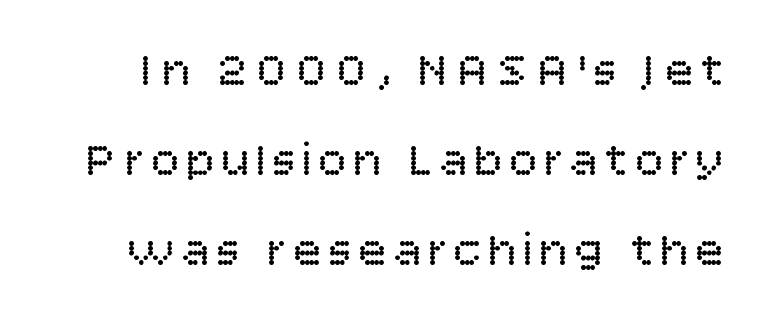
The image shows 48 px regular-weight sans-serif type, upright; set line spacing 1.87x, not underlined; low stroke contrast and a large x-height.
